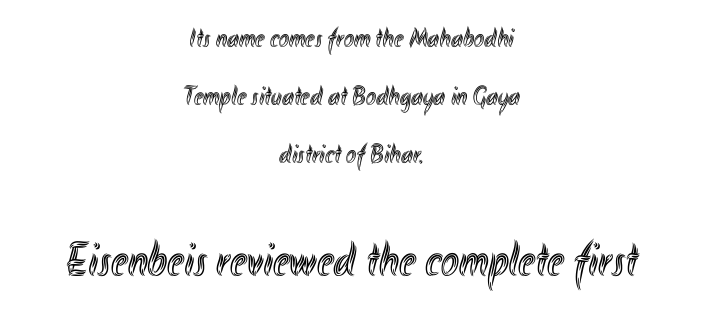
Unmarked baselines from the first word to the last. Character size in the trailing block exceeds that of the leading block. Note the varied advance widths — an 'i' is clearly narrower than an 'm'. Compared with a flush-left layout, this one balances lines on the center instead.
